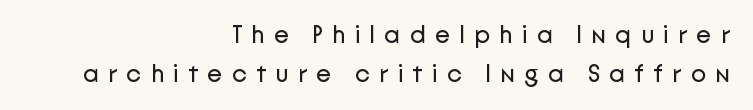
{"italic": "no", "bold": "no", "underline": "no", "align": "right", "line_spacing": "normal", "line_spacing_ratio": 1.56, "letter_spacing": "wide", "letter_spacing_em": 0.37, "glyph_px": 25}
